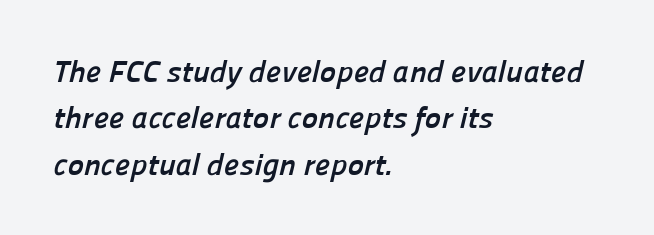
{"serif": "no", "bold": "yes", "weight": "semibold", "width": "normal", "stroke_contrast": "low", "x_height": "medium", "monospaced": "no", "underline": "no", "align": "left", "line_spacing": "normal", "line_spacing_ratio": 1.5, "letter_spacing": "normal", "letter_spacing_em": 0.0, "glyph_px": 31}
